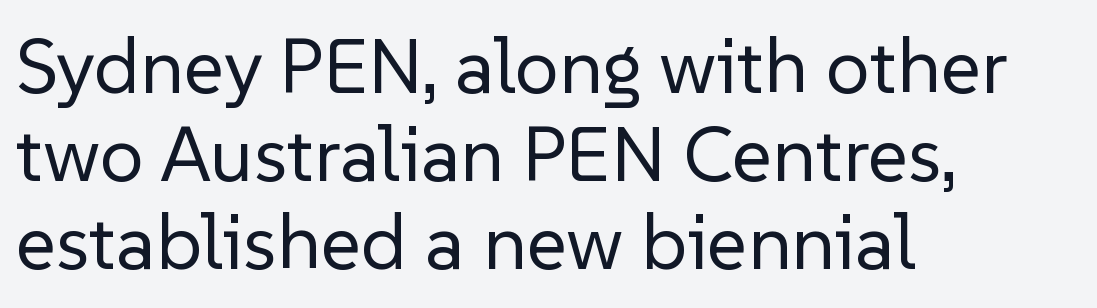
Q: Is the text bold? A: No.
Q: Is the text italic (slanted)? A: No, it is upright.
Q: Is the typeface a serif or a sans-serif typeface? A: Sans-serif.
Q: Is the text underlined? A: No.
Q: How is the paragraph aligned? A: Left-aligned.
Q: Is the spacing between letters normal or unusually wide? A: Normal.
Q: Is the spacing between lines tight, normal or loose? A: Tight.
Q: Width (condensed, normal, or wide)? A: Normal.
Q: Stroke contrast? A: Low.
Q: x-height? A: Medium.
Q: Monospaced? A: No.
